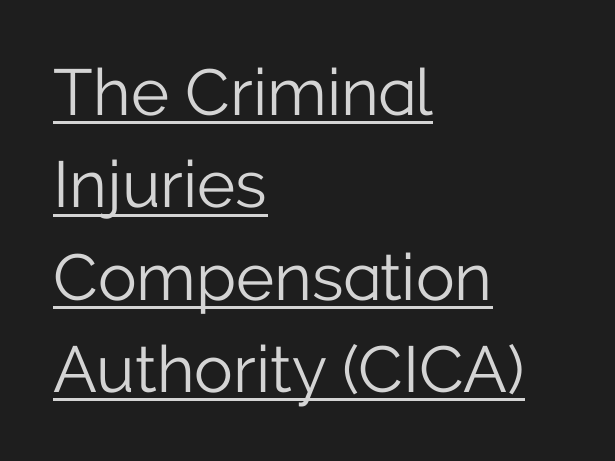
The image shows 65 px light sans-serif type, upright; set left-aligned, normal line spacing (1.42x), normal letter spacing, underlined; low stroke contrast and a medium x-height.
